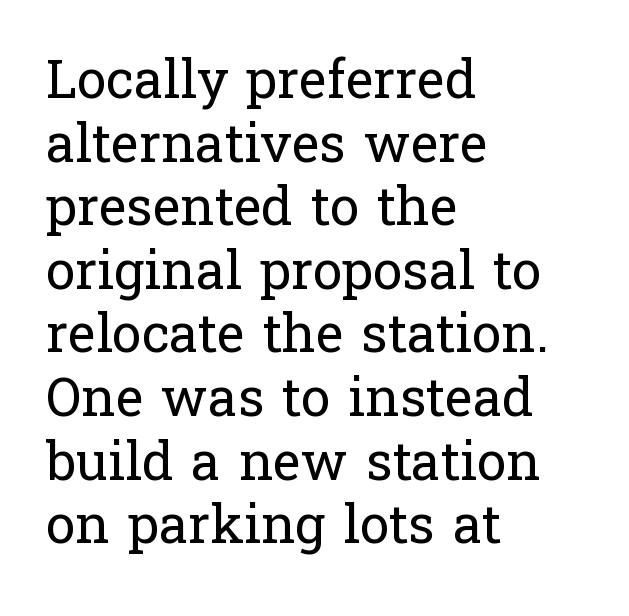
The image shows 53 px regular-weight serif type, upright; set left-aligned, line spacing 1.2x, normal letter spacing, not underlined; low stroke contrast and a medium x-height.
